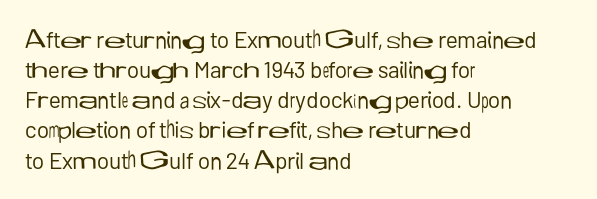
Q: Is the text bold? A: No.
Q: Is the text italic (slanted)? A: No, it is upright.
Q: Is the text underlined? A: No.
Q: How is the paragraph aligned? A: Left-aligned.
Q: Is the spacing between letters normal or unusually wide? A: Normal.
Q: Is the spacing between lines tight, normal or loose? A: Normal.
